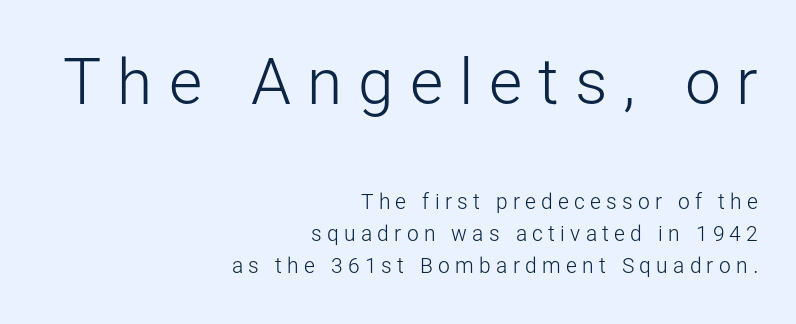
The image shows 64 px light sans-serif type, upright; set right-aligned, normal line spacing (1.53x), unusually wide letter spacing (+0.25 em), not underlined; the first (top) block is 3.05x larger; low stroke contrast and a medium x-height.
